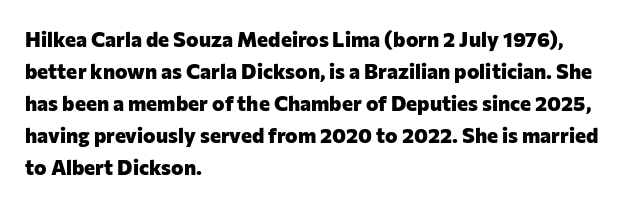
The image shows 21 px bold type, upright; set left-aligned, normal line spacing (1.52x), normal letter spacing, not underlined.
